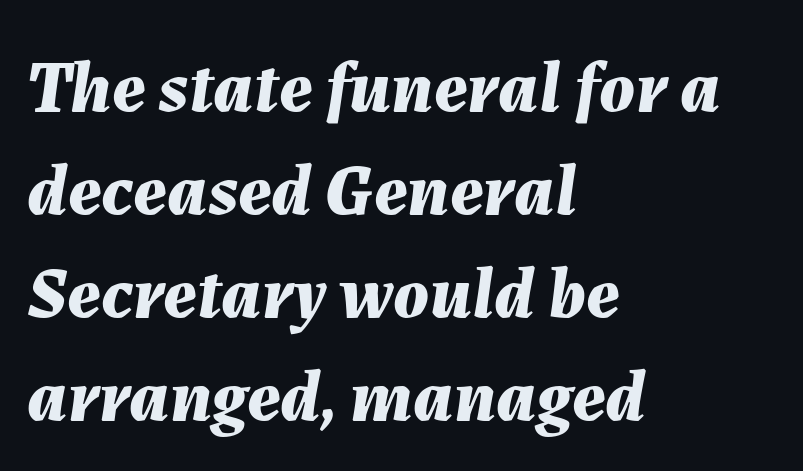
Q: Is the text bold? A: Yes.
Q: Is the text italic (slanted)? A: Yes, it leans right by about 7 degrees.
Q: Is the text underlined? A: No.
Q: How is the paragraph aligned? A: Left-aligned.
Q: Is the spacing between letters normal or unusually wide? A: Normal.
Q: Is the spacing between lines tight, normal or loose? A: Normal.
Q: Width (condensed, normal, or wide)? A: Normal.
Q: Stroke contrast? A: Medium.
Q: x-height? A: Medium.
Q: Monospaced? A: No.
